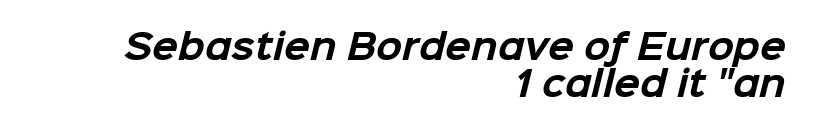
The image shows 34 px bold sans-serif type; set right-aligned, tight line spacing (1.09x), normal letter spacing, not underlined; low stroke contrast and a medium x-height.
